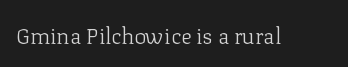
Q: Is the text bold? A: No.
Q: Is the text italic (slanted)? A: No, it is upright.
Q: Is the text underlined? A: No.
Q: Is the spacing between letters normal or unusually wide? A: Normal.
